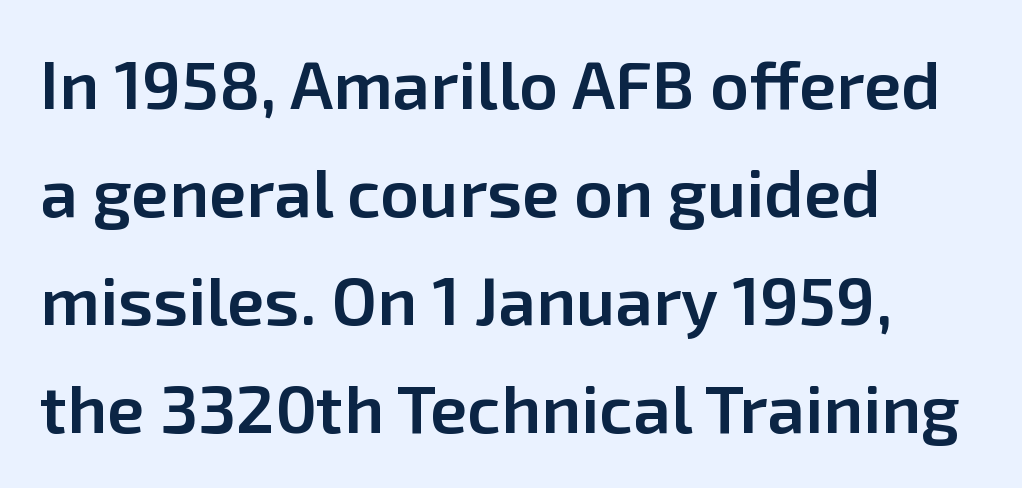
Q: Is the text bold? A: Semi-bold.
Q: Is the text italic (slanted)? A: No, it is upright.
Q: Is the typeface a serif or a sans-serif typeface? A: Sans-serif.
Q: Is the text underlined? A: No.
Q: How is the paragraph aligned? A: Left-aligned.
Q: Is the spacing between letters normal or unusually wide? A: Normal.
Q: Is the spacing between lines tight, normal or loose? A: Normal.
Q: Width (condensed, normal, or wide)? A: Normal.
Q: Stroke contrast? A: Low.
Q: x-height? A: Medium.
Q: Monospaced? A: No.
